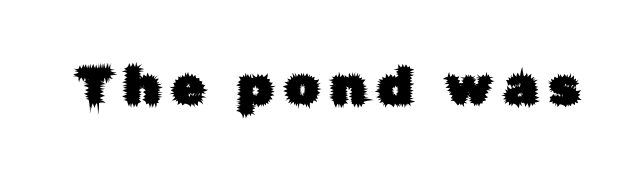
Q: Is the text italic (slanted)? A: No, it is upright.
Q: Is the typeface a serif or a sans-serif typeface? A: Sans-serif.
Q: Is the text underlined? A: No.
Q: Is the spacing between letters normal or unusually wide? A: Unusually wide.
Q: Width (condensed, normal, or wide)? A: Normal.
Q: Stroke contrast? A: Low.
Q: x-height? A: Medium.
Q: Monospaced? A: No.
